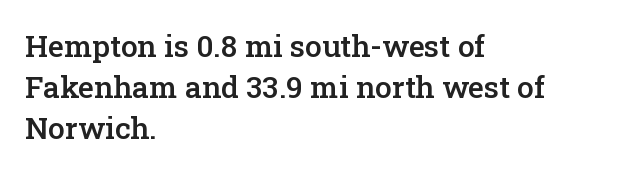
Letterform terminals end in serifs throughout the passage. Does the weight exceed regular? Yes, but only to semibold. These lines are rendered in a variable-pitch font. The rendering uses a moderate line-height, typical for paragraphs.
